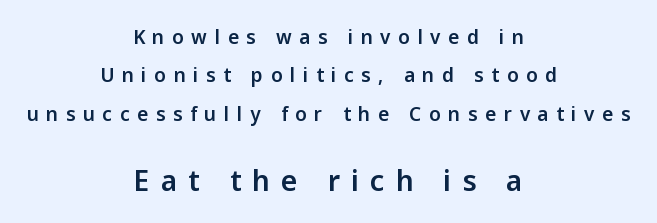
The designer gave the closing block more size than the opening block. Compared with typical paragraphs, the rows here are farther apart. A student would call this center alignment; a typographer would say set centered. Letter spacing: wide.
